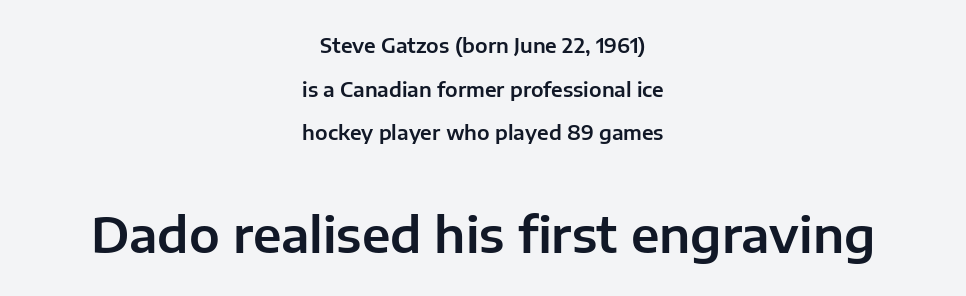
Q: Is the text italic (slanted)? A: No, it is upright.
Q: Is the typeface a serif or a sans-serif typeface? A: Sans-serif.
Q: Is the text underlined? A: No.
Q: How is the paragraph aligned? A: Centered.
Q: Is the spacing between letters normal or unusually wide? A: Normal.
Q: Is the spacing between lines tight, normal or loose? A: Loose.
Q: Which block of text is set in a larger size, the first (top) or the second (bottom)? A: The second (bottom) one.
Q: Width (condensed, normal, or wide)? A: Normal.
Q: Stroke contrast? A: Low.
Q: x-height? A: Medium.
Q: Monospaced? A: No.
